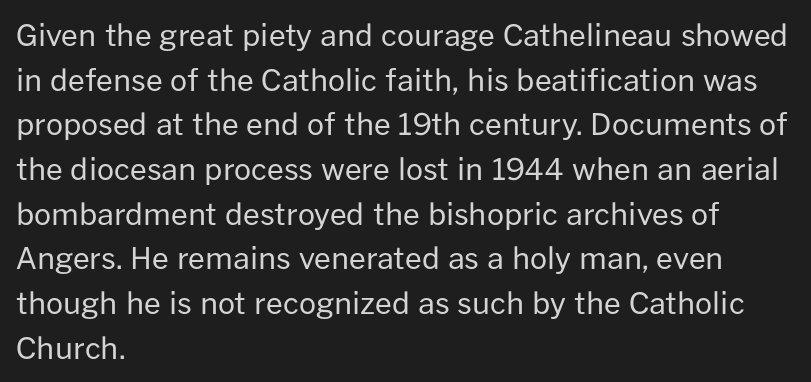
The image shows 30 px regular-weight sans-serif type, upright; set left-aligned, normal line spacing (1.49x), normal letter spacing, not underlined; low stroke contrast and a medium x-height.
